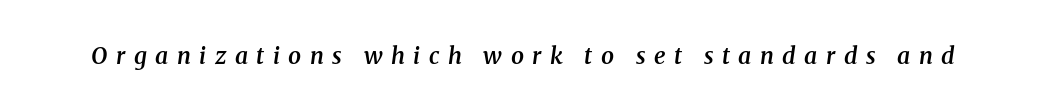
{"italic": "yes", "lean": "right", "slant_degrees": 8, "bold": "semi", "underline": "no", "letter_spacing": "wide", "letter_spacing_em": 0.37, "glyph_px": 23}
